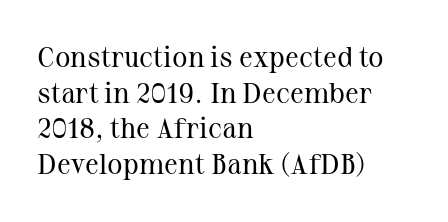
The image shows 29 px regular-weight serif type, upright; set left-aligned, line spacing 1.23x, normal letter spacing, not underlined; medium stroke contrast and a medium x-height.
